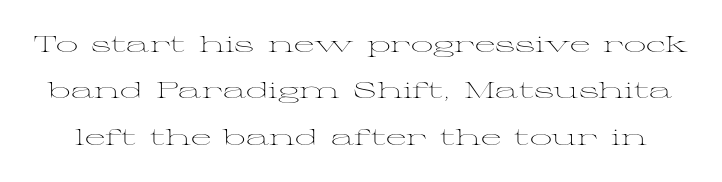
Q: Is the text bold? A: No.
Q: Is the text italic (slanted)? A: No, it is upright.
Q: Is the text underlined? A: No.
Q: Is the spacing between letters normal or unusually wide? A: Normal.
Q: Is the spacing between lines tight, normal or loose? A: Loose.
